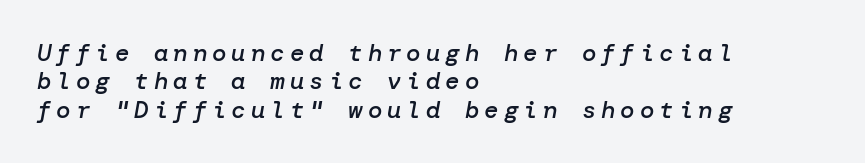
Alignment: flush left. The glyphs look as if they've been sheared to an angle. Glance below the letters and you will spot only blank space. Notice the strokes are somewhat thickened but not fully heavy: this is a semibold. Between one letter and the next there's a generous, obvious gap.
